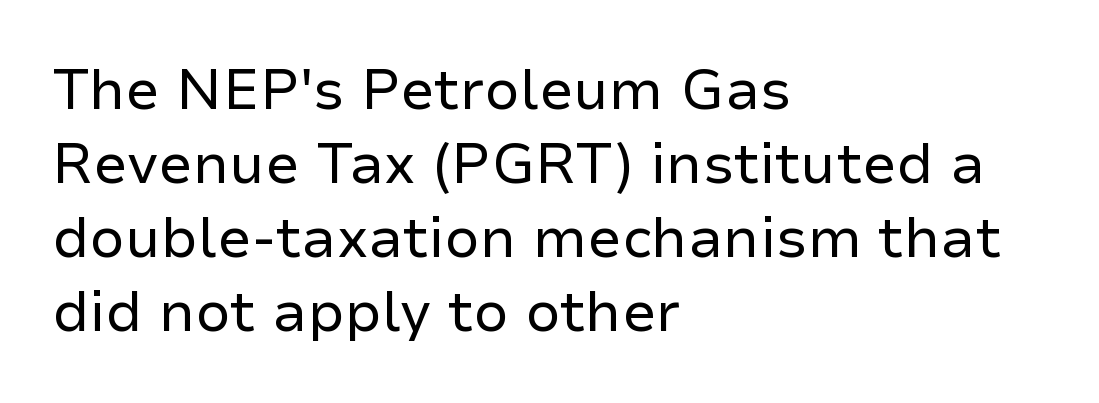
Q: Is the text bold? A: No.
Q: Is the text italic (slanted)? A: No, it is upright.
Q: Is the typeface a serif or a sans-serif typeface? A: Sans-serif.
Q: Is the text underlined? A: No.
Q: How is the paragraph aligned? A: Left-aligned.
Q: Is the spacing between letters normal or unusually wide? A: Normal.
Q: Is the spacing between lines tight, normal or loose? A: Normal.
Q: Width (condensed, normal, or wide)? A: Normal.
Q: Stroke contrast? A: Low.
Q: x-height? A: Medium.
Q: Monospaced? A: No.
